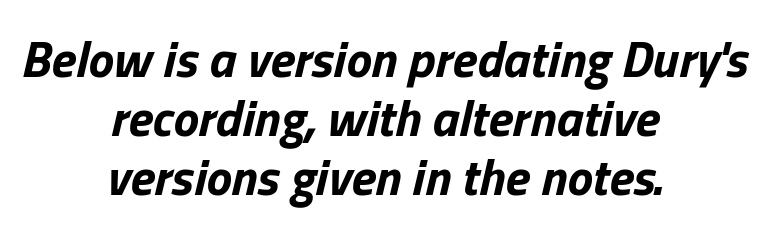
Spacing verdict: proportional, widths tailored to each character. Leftover space on each line is divided equally before and after the words. There's an unmistakable incline to the writing here. Look at the stroke-to-counter ratio: heavy, a bold. A typesetter would call this zero additional tracking.
